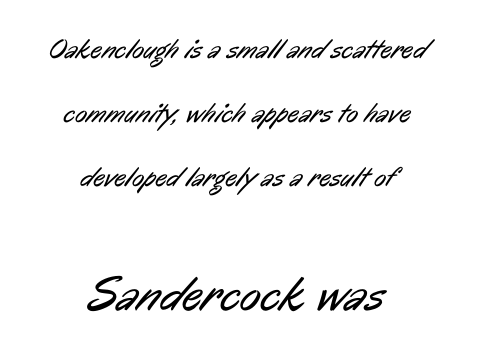
The image shows 49 px regular-weight, condensed sans-serif type; set centered, loose line spacing (2.29x), normal letter spacing, not underlined; the second (bottom) block is 1.75x larger; low stroke contrast and a medium x-height.
